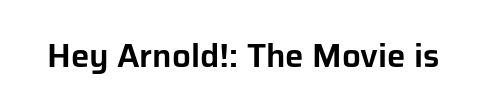
Q: Is the text italic (slanted)? A: No, it is upright.
Q: Is the typeface a serif or a sans-serif typeface? A: Sans-serif.
Q: Is the text underlined? A: No.
Q: Is the spacing between letters normal or unusually wide? A: Normal.
Q: Width (condensed, normal, or wide)? A: Normal.
Q: Stroke contrast? A: Low.
Q: x-height? A: Medium.
Q: Monospaced? A: No.
